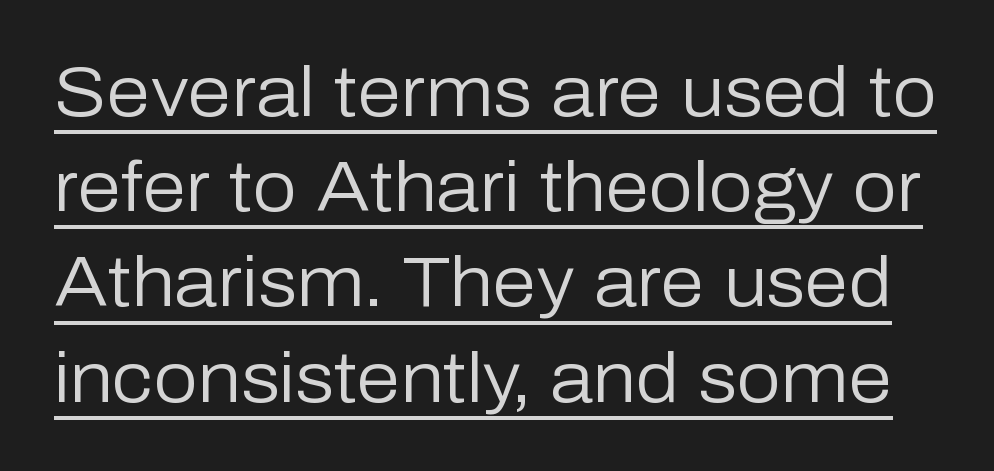
The font sits on the lighter half of the weight spectrum, regular included. The typography opts for an upright posture over an oblique one. The glyphs in this specimen are sans serif. The face used here is proportionally spaced, like ordinary book or web type. Observe the ordinary spacing: letters are neighbours, not strangers. You can see a thin bar hugging the bottom of the glyphs.
